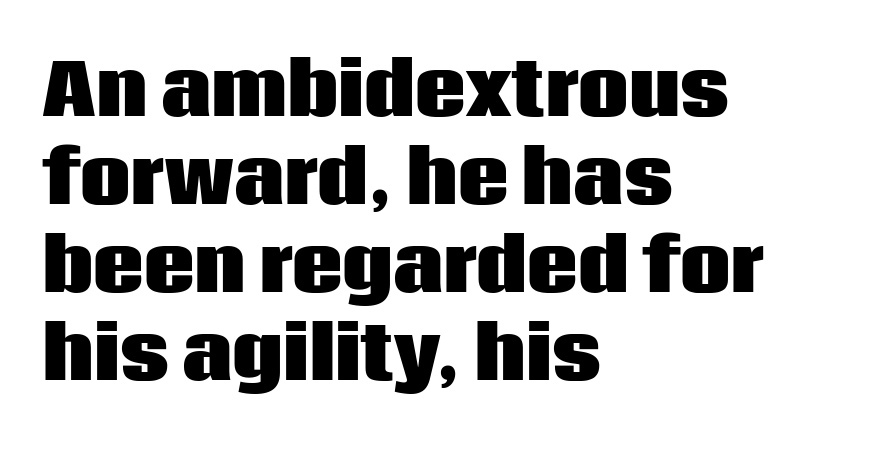
The image shows 71 px heavy sans-serif type, upright; set left-aligned, line spacing 1.24x, normal letter spacing, not underlined; low stroke contrast and a large x-height.
